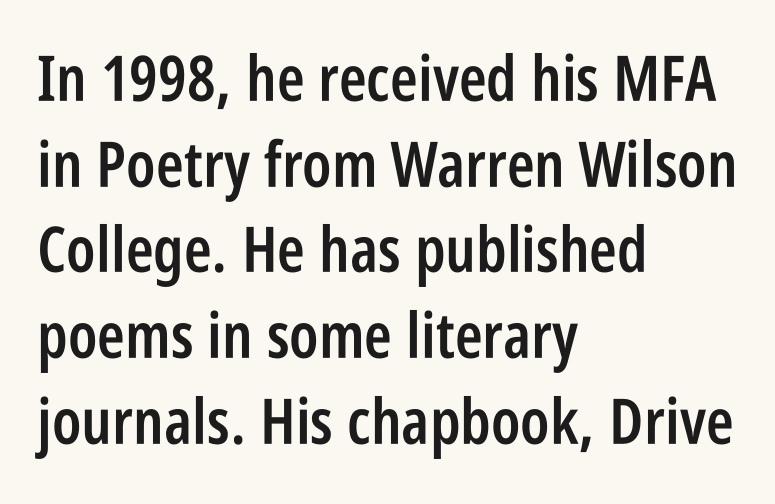
The image shows 63 px semibold, condensed sans-serif type, upright; set left-aligned, normal line spacing (1.36x), normal letter spacing, not underlined; low stroke contrast and a large x-height.
